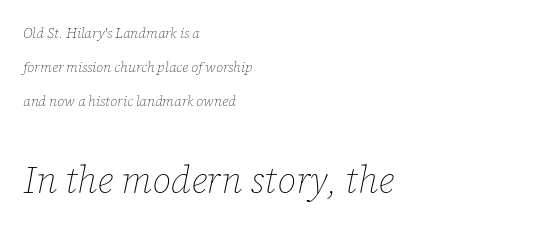
Q: Is the text bold? A: No.
Q: Is the text italic (slanted)? A: Yes, it leans right by about 12 degrees.
Q: Is the text underlined? A: No.
Q: How is the paragraph aligned? A: Left-aligned.
Q: Is the spacing between letters normal or unusually wide? A: Normal.
Q: Is the spacing between lines tight, normal or loose? A: Loose.
Q: Which block of text is set in a larger size, the first (top) or the second (bottom)? A: The second (bottom) one.
Q: Width (condensed, normal, or wide)? A: Normal.
Q: Stroke contrast? A: Low.
Q: x-height? A: Medium.
Q: Monospaced? A: No.
